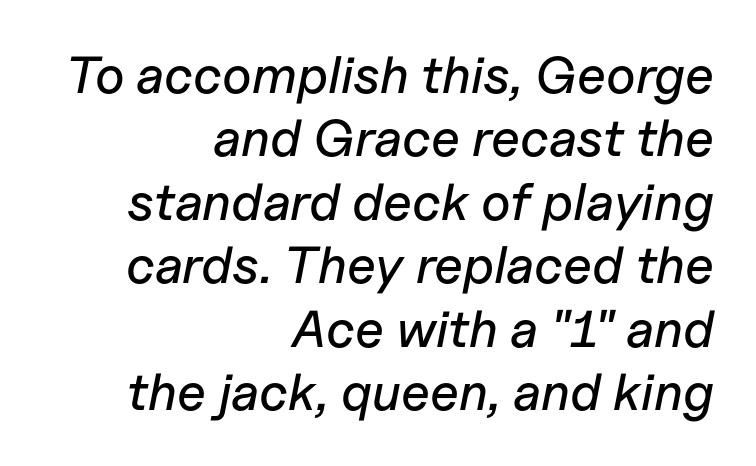
The image shows 52 px text type, italic (leaning right); set right-aligned, line spacing 1.22x, normal letter spacing, not underlined; low stroke contrast and a medium x-height.
